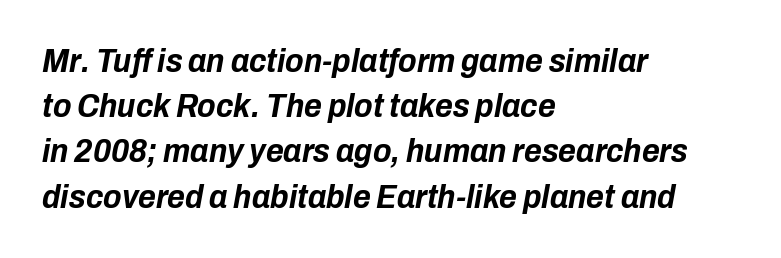
The image shows 34 px bold, condensed type, italic (leaning right); set left-aligned, normal line spacing (1.33x), normal letter spacing, not underlined; low stroke contrast and a medium x-height.
